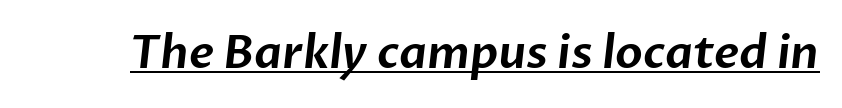
Q: Is the typeface a serif or a sans-serif typeface? A: Sans-serif.
Q: Is the text underlined? A: Yes.
Q: Is the spacing between letters normal or unusually wide? A: Normal.
Q: Width (condensed, normal, or wide)? A: Normal.
Q: Stroke contrast? A: Low.
Q: x-height? A: Medium.
Q: Monospaced? A: No.
